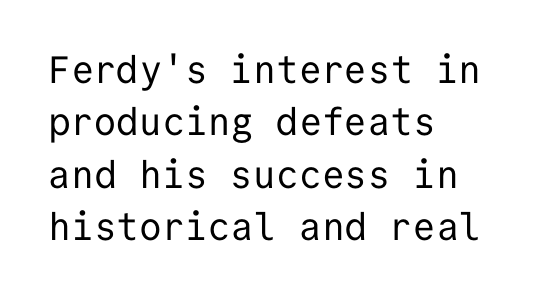
The image shows 38 px regular-weight sans-serif type, upright, monospaced; set left-aligned, normal line spacing (1.38x), normal letter spacing, not underlined; low stroke contrast and a medium x-height.
